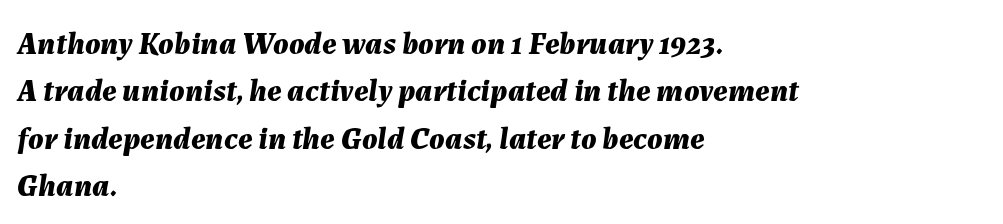
No word sits above an underline. Compared with ordinary roman type, these characters are visibly tilted. Do the characters align in a grid? No, the font is proportional. Look at the stroke-to-counter ratio: heavy, a bold.
